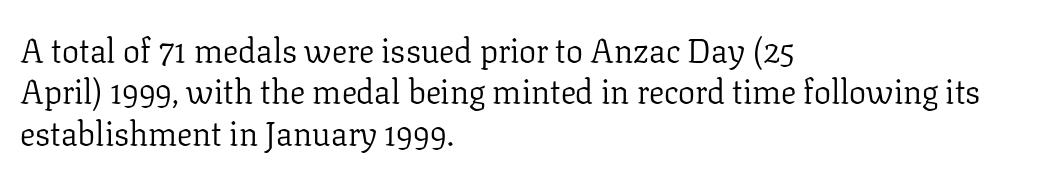
Descenders hang freely into open space. Italic: no, the glyphs are upright roman. Words appear dense and cohesive because spacing is normal. Each letter's strokes conclude with small projecting serifs. Each stroke keeps to a modest, everyday thickness or less.
